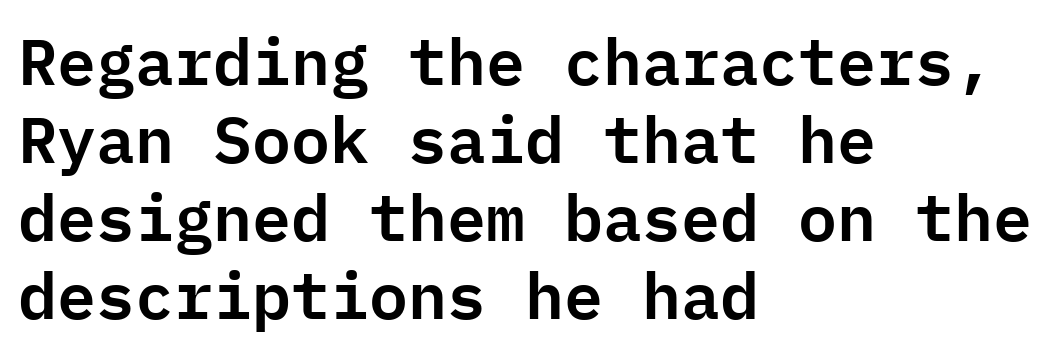
Q: Is the text italic (slanted)? A: No, it is upright.
Q: Is the typeface a serif or a sans-serif typeface? A: Sans-serif.
Q: Is the text underlined? A: No.
Q: How is the paragraph aligned? A: Left-aligned.
Q: Is the spacing between letters normal or unusually wide? A: Normal.
Q: Width (condensed, normal, or wide)? A: Normal.
Q: Stroke contrast? A: Low.
Q: x-height? A: Medium.
Q: Monospaced? A: Yes.
